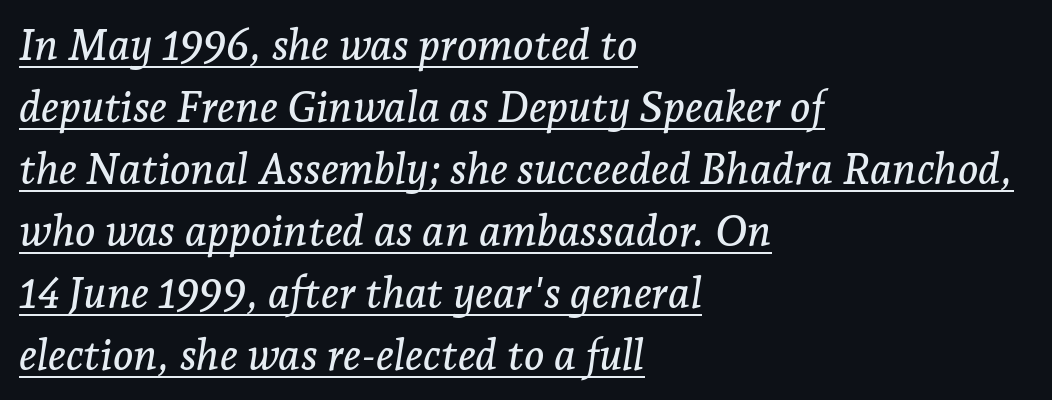
The image shows 43 px serif type, italic (leaning right); set left-aligned, normal line spacing (1.44x), normal letter spacing, underlined; low stroke contrast and a medium x-height.
